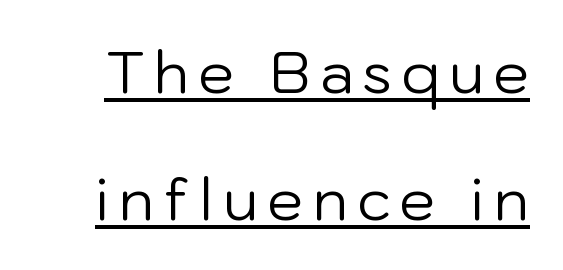
Notice the wide empty band between every row — that's loose leading. The weight would be labelled regular, book, light, or lighter still. Nothing sits at the stroke ends, so this counts as sans-serif. Each letter keeps its own natural width here, so spacing adapts to shape.
